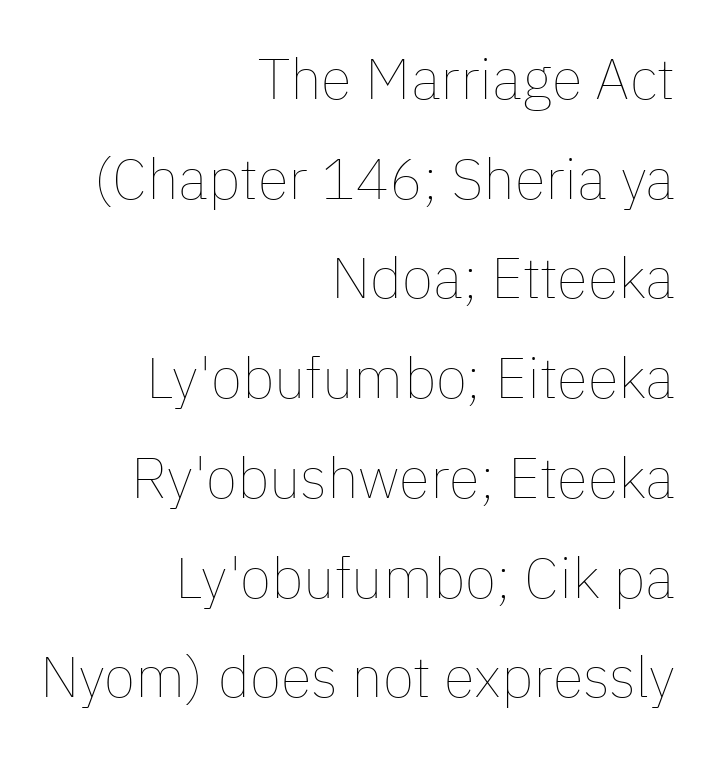
{"italic": "no", "bold": "no", "weight": "thin", "width": "normal", "stroke_contrast": "low", "x_height": "medium", "monospaced": "no", "underline": "no", "align": "right", "line_spacing_ratio": 1.75, "letter_spacing": "normal", "letter_spacing_em": 0.0, "glyph_px": 57}
